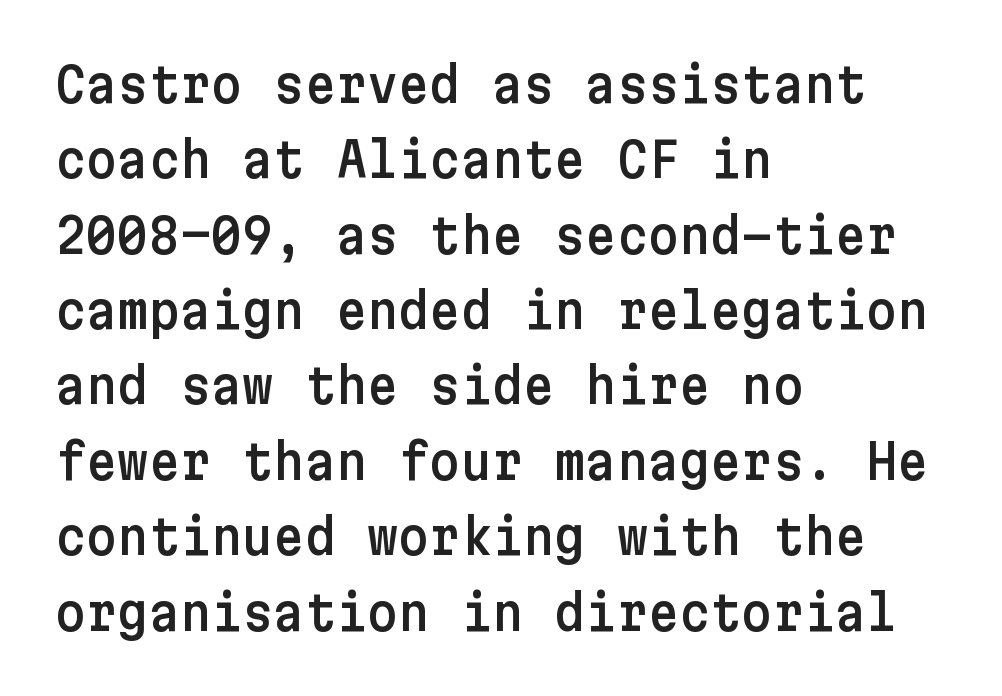
Q: Is the text italic (slanted)? A: No, it is upright.
Q: Is the typeface a serif or a sans-serif typeface? A: Sans-serif.
Q: Is the text underlined? A: No.
Q: How is the paragraph aligned? A: Left-aligned.
Q: Is the spacing between letters normal or unusually wide? A: Normal.
Q: Is the spacing between lines tight, normal or loose? A: Normal.
Q: Width (condensed, normal, or wide)? A: Normal.
Q: Stroke contrast? A: Low.
Q: x-height? A: Medium.
